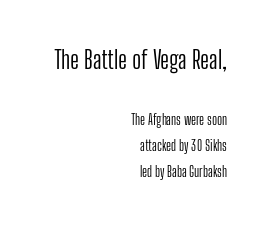
Q: Is the text bold? A: No.
Q: Is the text italic (slanted)? A: No, it is upright.
Q: Is the text underlined? A: No.
Q: How is the paragraph aligned? A: Right-aligned.
Q: Is the spacing between letters normal or unusually wide? A: Normal.
Q: Which block of text is set in a larger size, the first (top) or the second (bottom)? A: The first (top) one.
